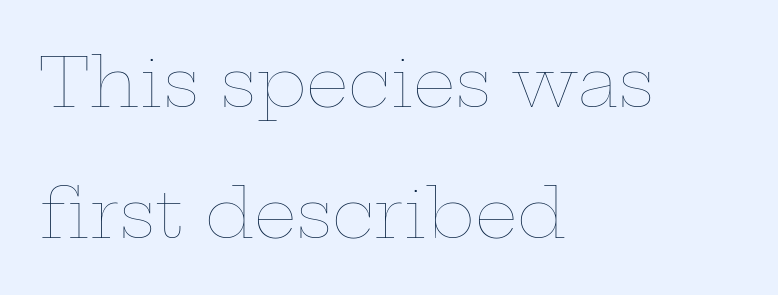
{"italic": "no", "bold": "no", "weight": "thin", "width": "wide", "stroke_contrast": "low", "x_height": "medium", "monospaced": "no", "underline": "no", "align": "left", "line_spacing": "loose", "line_spacing_ratio": 1.92, "letter_spacing": "normal", "letter_spacing_em": 0.0, "glyph_px": 68}
